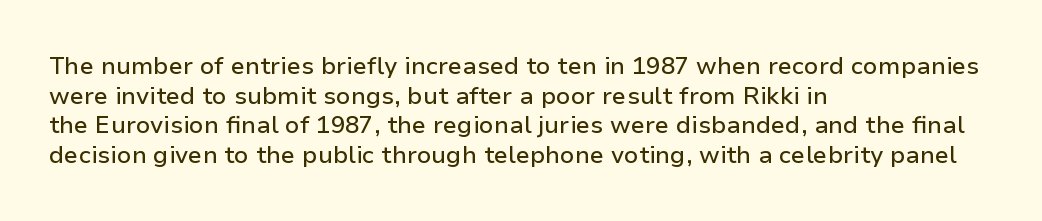
The rag falls on the right side of this text block. This sample uses an upright cut, with every glyph sitting square on the baseline. This sample uses plain, unmodified letter spacing. The strip under each line holds only bare page.
